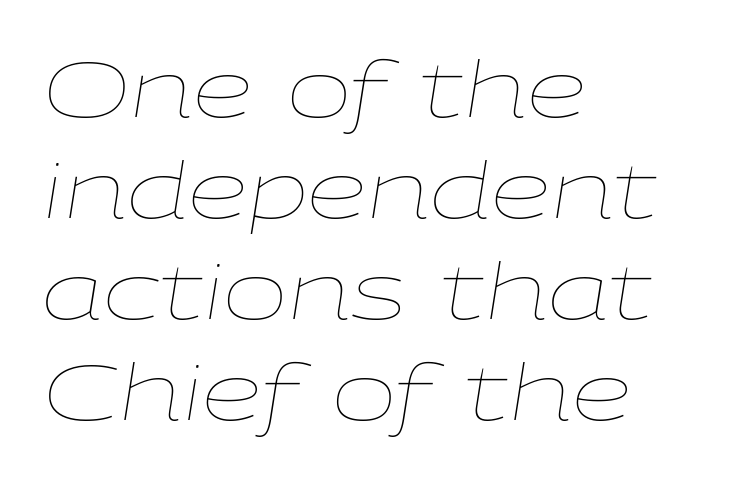
{"italic": "yes", "lean": "right", "slant_degrees": 9, "bold": "no", "weight": "thin", "width": "wide", "stroke_contrast": "low", "x_height": "medium", "monospaced": "no", "underline": "no", "align": "left", "line_spacing": "normal", "line_spacing_ratio": 1.31, "letter_spacing": "normal", "letter_spacing_em": 0.0, "glyph_px": 77}
